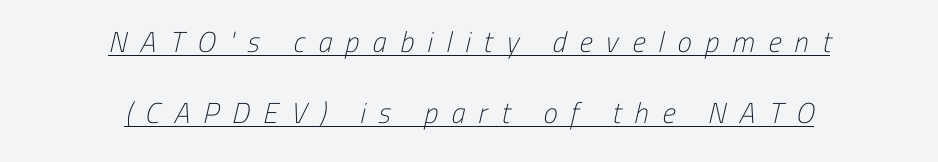
The whitespace from short lines is split evenly between both sides. The string is rendered with underlining switched on. What kind of face is this? One without serifs — a sans. Short note: letters widely spaced.
